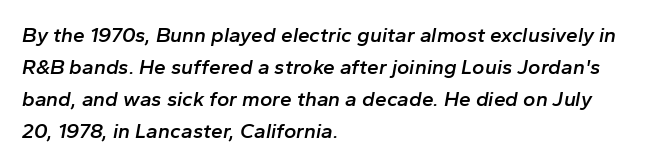
The image shows 21 px text type, italic (leaning right); set left-aligned, normal line spacing (1.53x), normal letter spacing, not underlined.
